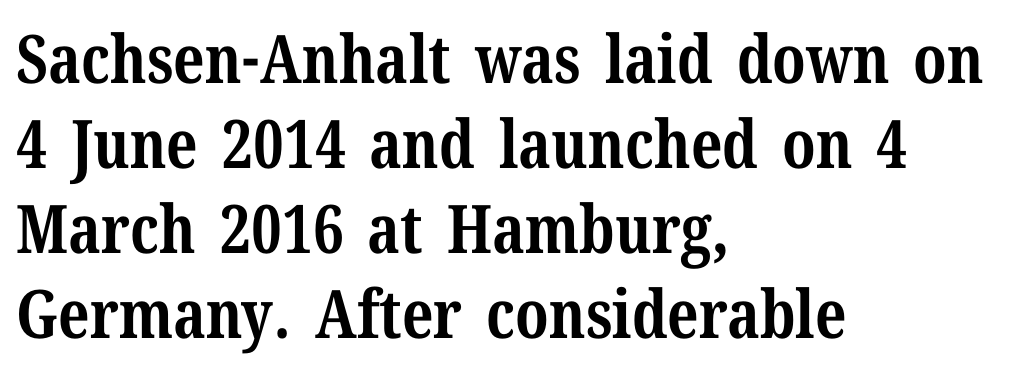
Q: Is the text bold? A: Yes.
Q: Is the text italic (slanted)? A: No, it is upright.
Q: Is the typeface a serif or a sans-serif typeface? A: Serif.
Q: Is the text underlined? A: No.
Q: How is the paragraph aligned? A: Left-aligned.
Q: Is the spacing between letters normal or unusually wide? A: Normal.
Q: Is the spacing between lines tight, normal or loose? A: Normal.
Q: Width (condensed, normal, or wide)? A: Normal.
Q: Stroke contrast? A: Medium.
Q: x-height? A: Medium.
Q: Monospaced? A: No.
